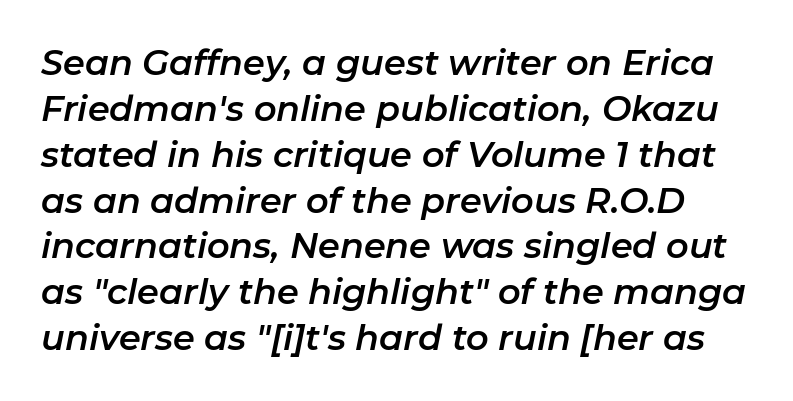
{"italic": "yes", "lean": "right", "slant_degrees": 11, "width": "normal", "stroke_contrast": "low", "x_height": "medium", "monospaced": "no", "underline": "no", "line_spacing": "normal", "line_spacing_ratio": 1.31, "letter_spacing": "normal", "letter_spacing_em": 0.0, "glyph_px": 35}
